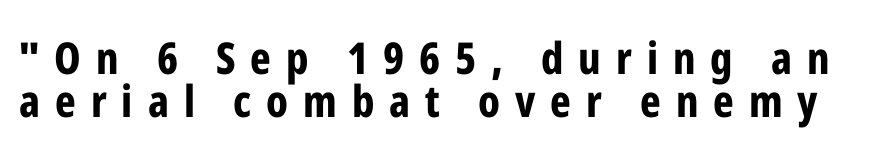
The image shows 44 px bold, condensed sans-serif type, upright; set tight line spacing (0.98x), unusually wide letter spacing (+0.34 em), not underlined; low stroke contrast and a medium x-height.
